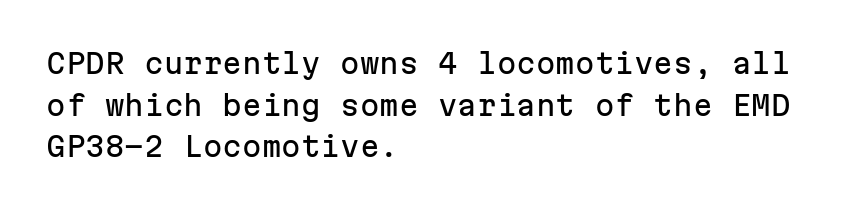
The image shows 28 px sans-serif type, upright, monospaced; set left-aligned, normal line spacing (1.49x), normal letter spacing, not underlined; low stroke contrast and a medium x-height.
